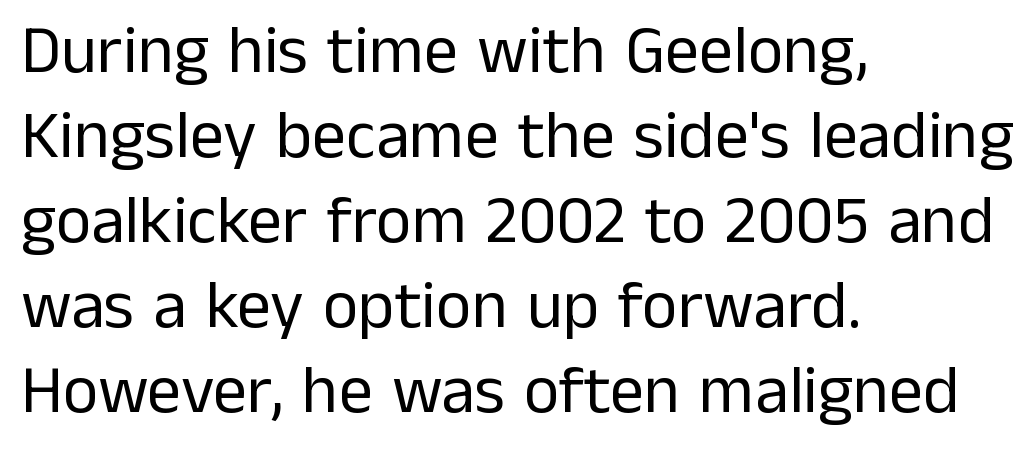
Q: Is the text bold? A: No.
Q: Is the text italic (slanted)? A: No, it is upright.
Q: Is the typeface a serif or a sans-serif typeface? A: Sans-serif.
Q: Is the text underlined? A: No.
Q: How is the paragraph aligned? A: Left-aligned.
Q: Is the spacing between letters normal or unusually wide? A: Normal.
Q: Is the spacing between lines tight, normal or loose? A: Normal.
Q: Width (condensed, normal, or wide)? A: Normal.
Q: Stroke contrast? A: Low.
Q: x-height? A: Medium.
Q: Monospaced? A: No.
